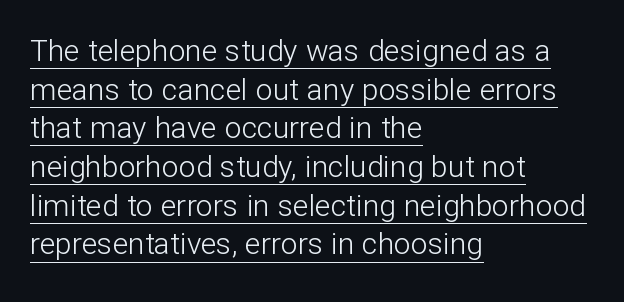
Students, observe: this is what conventionally led text looks like. Think of a printed novel: that variable character pitch is what you see here. Does the lettering tilt? It doesn't — this is upright. Default kerning and tracking; the words read as compact shapes.
